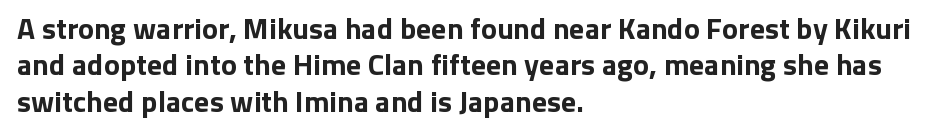
{"serif": "no", "italic": "no", "bold": "yes", "weight": "bold", "width": "normal", "stroke_contrast": "low", "x_height": "medium", "monospaced": "no", "underline": "no", "align": "left", "line_spacing_ratio": 1.21, "letter_spacing": "normal", "letter_spacing_em": 0.0, "glyph_px": 30}
